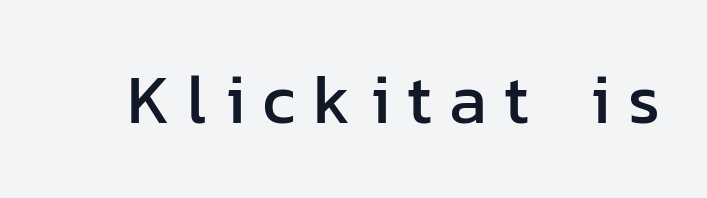
Q: Is the text italic (slanted)? A: No, it is upright.
Q: Is the typeface a serif or a sans-serif typeface? A: Sans-serif.
Q: Is the text underlined? A: No.
Q: Is the spacing between letters normal or unusually wide? A: Unusually wide.
Q: Width (condensed, normal, or wide)? A: Normal.
Q: Stroke contrast? A: Low.
Q: x-height? A: Medium.
Q: Monospaced? A: No.
